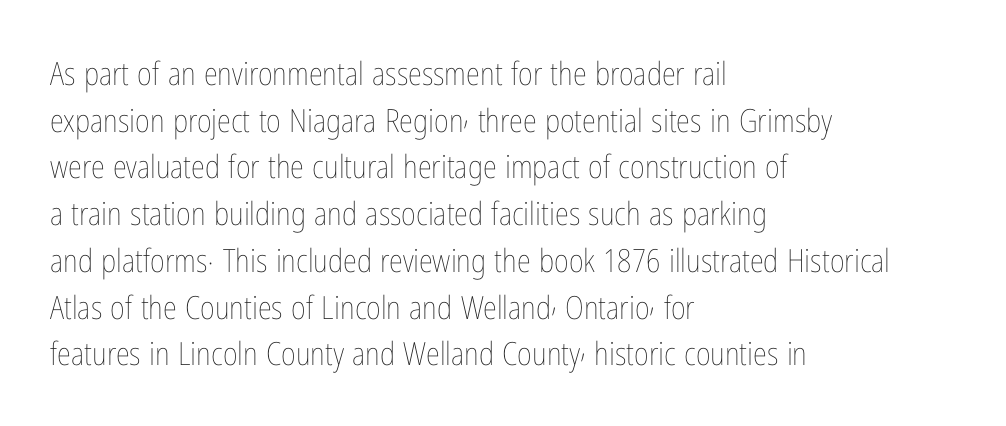
The image shows 32 px thin, condensed type, upright; set left-aligned, normal line spacing (1.46x), normal letter spacing, not underlined; low stroke contrast and a medium x-height.
